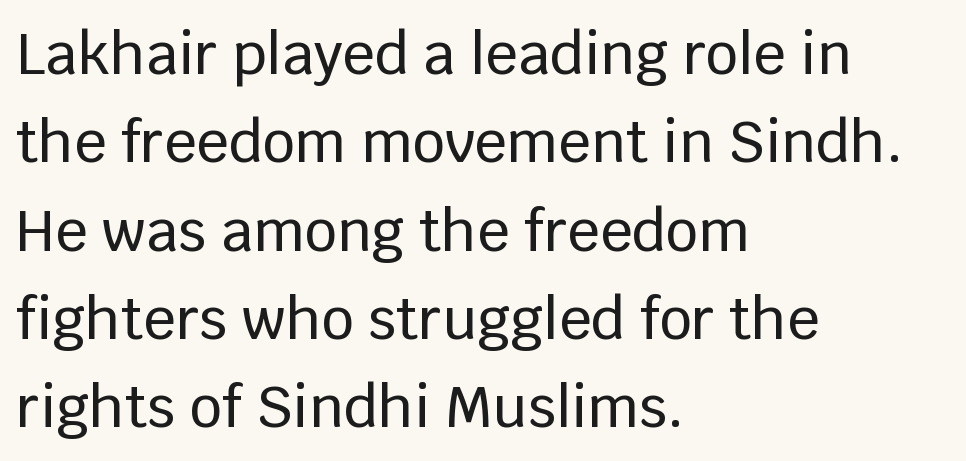
Q: Is the text italic (slanted)? A: No, it is upright.
Q: Is the typeface a serif or a sans-serif typeface? A: Sans-serif.
Q: Is the text underlined? A: No.
Q: How is the paragraph aligned? A: Left-aligned.
Q: Is the spacing between letters normal or unusually wide? A: Normal.
Q: Is the spacing between lines tight, normal or loose? A: Normal.
Q: Width (condensed, normal, or wide)? A: Normal.
Q: Stroke contrast? A: Low.
Q: x-height? A: Large.
Q: Monospaced? A: No.
